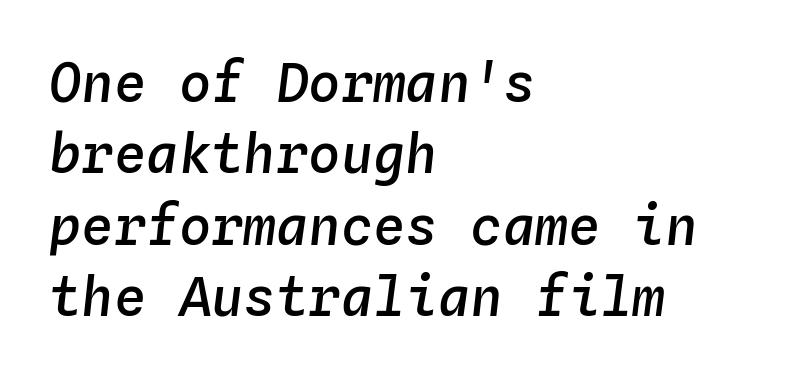
Q: Is the text bold? A: Semi-bold.
Q: Is the text italic (slanted)? A: Yes, it leans right by about 4 degrees.
Q: Is the text underlined? A: No.
Q: How is the paragraph aligned? A: Left-aligned.
Q: Is the spacing between letters normal or unusually wide? A: Normal.
Q: Is the spacing between lines tight, normal or loose? A: Normal.
Q: Width (condensed, normal, or wide)? A: Normal.
Q: Stroke contrast? A: Low.
Q: x-height? A: Medium.
Q: Monospaced? A: Yes.
